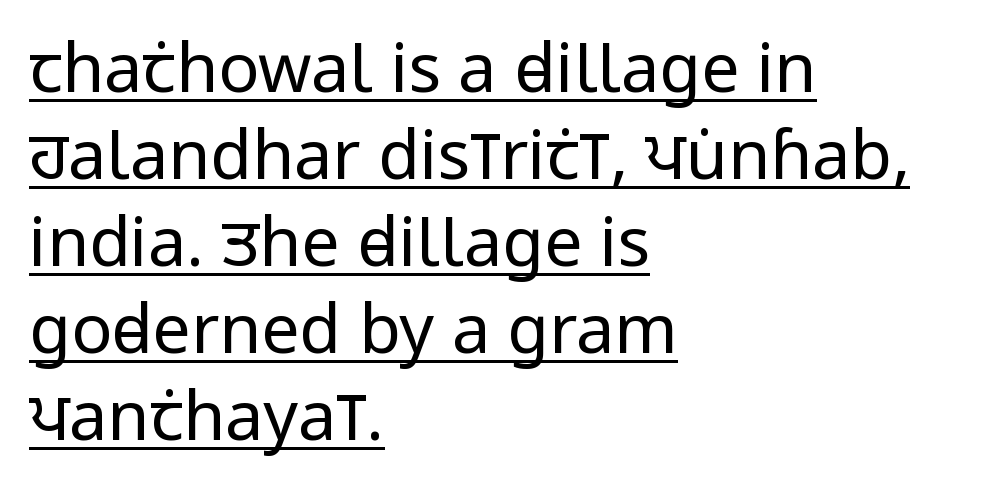
Q: Is the text bold? A: No.
Q: Is the text italic (slanted)? A: No, it is upright.
Q: Is the typeface a serif or a sans-serif typeface? A: Sans-serif.
Q: Is the text underlined? A: Yes.
Q: How is the paragraph aligned? A: Left-aligned.
Q: Is the spacing between letters normal or unusually wide? A: Normal.
Q: Is the spacing between lines tight, normal or loose? A: Normal.
Q: Width (condensed, normal, or wide)? A: Condensed.
Q: Stroke contrast? A: Low.
Q: x-height? A: Large.
Q: Monospaced? A: No.
